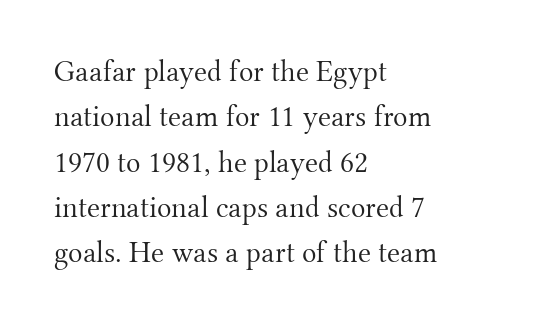
{"serif": "yes", "italic": "no", "bold": "no", "weight": "light", "width": "normal", "stroke_contrast": "medium", "x_height": "small", "monospaced": "no", "underline": "no", "align": "left", "line_spacing": "normal", "line_spacing_ratio": 1.51, "letter_spacing": "normal", "letter_spacing_em": 0.0, "glyph_px": 30}
